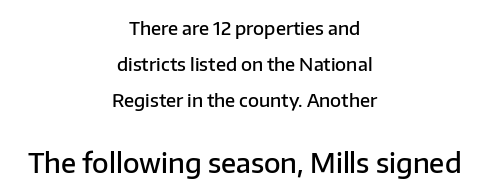
{"italic": "no", "bold": "semi", "underline": "no", "align": "center", "line_spacing": "loose", "line_spacing_ratio": 1.99, "letter_spacing": "normal", "letter_spacing_em": 0.0, "larger_block": "second", "size_ratio": 1.5, "glyph_px": 27}
